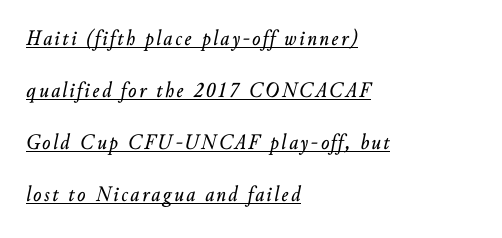
{"italic": "yes", "lean": "right", "slant_degrees": 10, "underline": "yes", "align": "left", "line_spacing": "loose", "line_spacing_ratio": 2.37, "glyph_px": 22}
